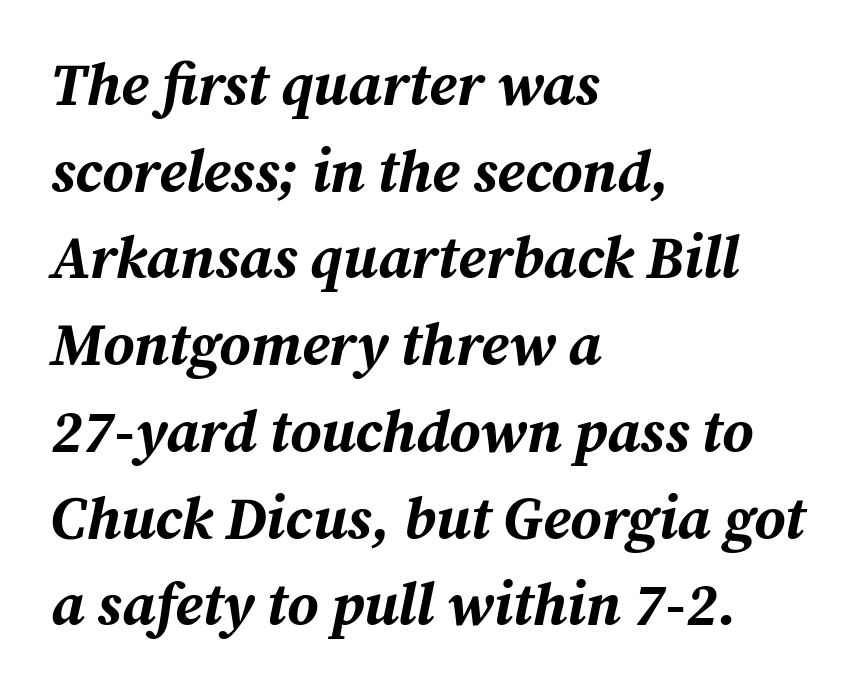
{"italic": "yes", "lean": "right", "slant_degrees": 12, "bold": "yes", "weight": "bold", "width": "normal", "stroke_contrast": "medium", "x_height": "medium", "monospaced": "no", "underline": "no", "align": "left", "line_spacing": "normal", "line_spacing_ratio": 1.47, "letter_spacing": "normal", "letter_spacing_em": 0.0, "glyph_px": 59}
